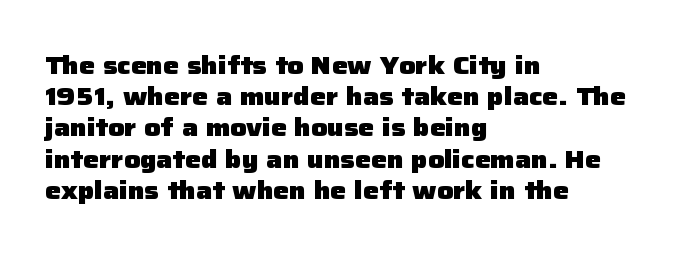
The image shows 25 px bold type, upright; set left-aligned, normal line spacing (1.25x), normal letter spacing, not underlined.
